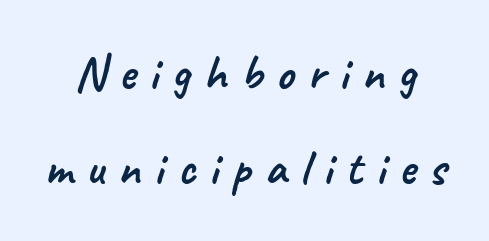
Q: Is the typeface a serif or a sans-serif typeface? A: Sans-serif.
Q: Is the text underlined? A: No.
Q: Is the spacing between letters normal or unusually wide? A: Unusually wide.
Q: Is the spacing between lines tight, normal or loose? A: Loose.
Q: Width (condensed, normal, or wide)? A: Normal.
Q: Stroke contrast? A: Low.
Q: x-height? A: Small.
Q: Monospaced? A: No.
